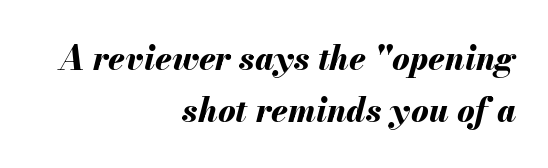
The image shows 33 px bold type, italic (leaning right); set right-aligned, normal line spacing (1.57x), normal letter spacing, not underlined; medium stroke contrast and a small x-height.
